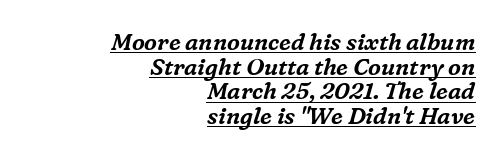
{"italic": "yes", "lean": "right", "slant_degrees": 16, "underline": "yes", "align": "right", "line_spacing": "tight", "line_spacing_ratio": 1.07, "letter_spacing": "normal", "letter_spacing_em": 0.0, "glyph_px": 23}
